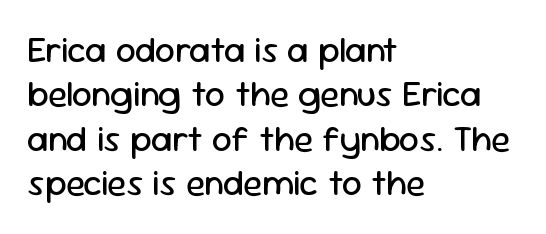
{"serif": "no", "italic": "no", "bold": "no", "weight": "regular", "width": "normal", "stroke_contrast": "low", "x_height": "medium", "monospaced": "no", "underline": "no", "align": "left", "line_spacing": "normal", "line_spacing_ratio": 1.27, "letter_spacing": "normal", "letter_spacing_em": 0.0, "glyph_px": 35}
